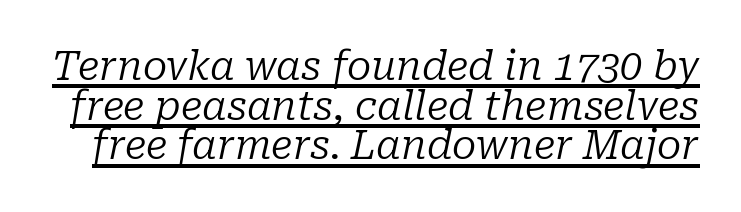
{"serif": "yes", "italic": "yes", "lean": "right", "slant_degrees": 10, "bold": "no", "weight": "regular", "width": "normal", "stroke_contrast": "low", "x_height": "medium", "monospaced": "no", "underline": "yes", "line_spacing": "tight", "line_spacing_ratio": 0.99, "letter_spacing": "normal", "letter_spacing_em": 0.0, "glyph_px": 40}
